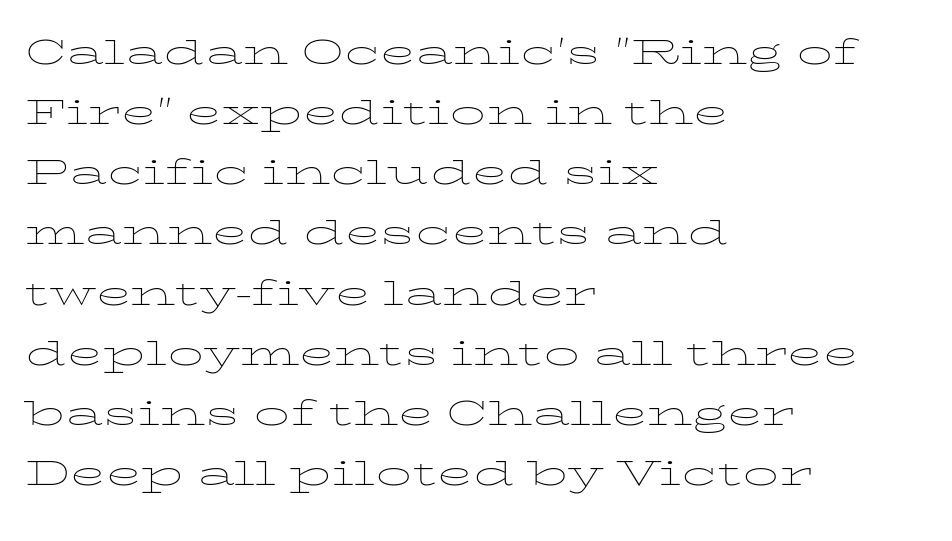
Look at the tracking — it's just the regular setting, nothing added. The typesetting does not lean heavy: it is not bold. The leading is moderate, giving the passage an even texture. Letters rest on an invisible, unmarked baseline. The ragged edge is on the right, which tells us the setting is flush left. Think of a printed novel: that variable character pitch is what you see here.
